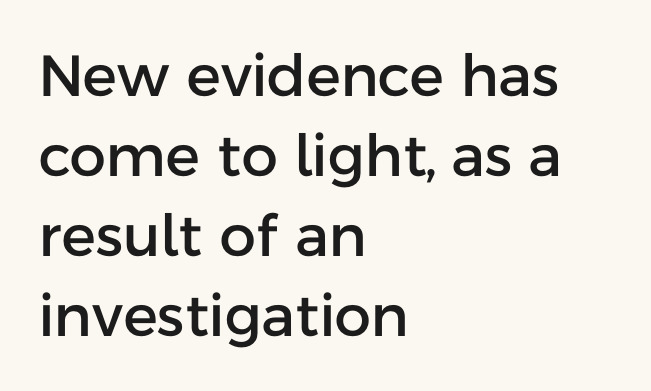
Is there any slant? The stems are plumb. These lines are rendered in a variable-pitch font. The words here are not underlined. Notice how the passage keeps a crisp vertical edge on the left only. Between one letter and the next there's only the usual sliver of space.
